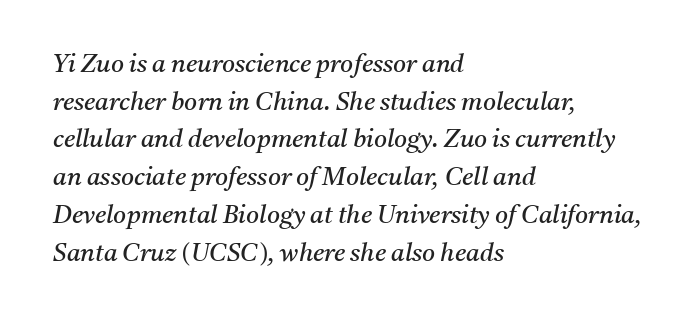
{"italic": "yes", "lean": "right", "slant_degrees": 11, "bold": "no", "underline": "no", "align": "left", "line_spacing": "normal", "line_spacing_ratio": 1.51, "letter_spacing": "normal", "letter_spacing_em": 0.0, "glyph_px": 25}
